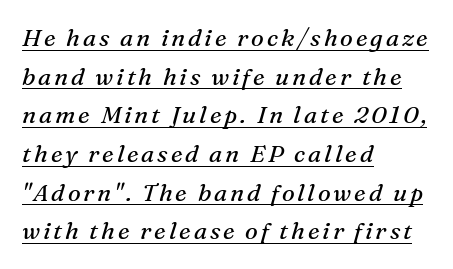
The image shows 24 px text type, italic (leaning right); set left-aligned, normal line spacing (1.61x), underlined.
